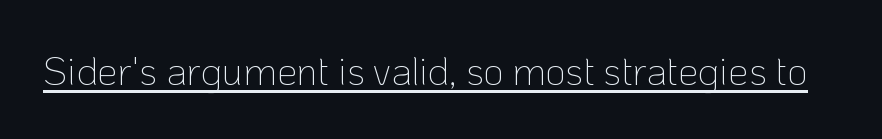
Note the varied advance widths — an 'i' is clearly narrower than an 'm'. The letterforms sit at book weight or below. Every word sits above its own underline. Check where the strokes stop: nothing finishes them off — pure sans.
